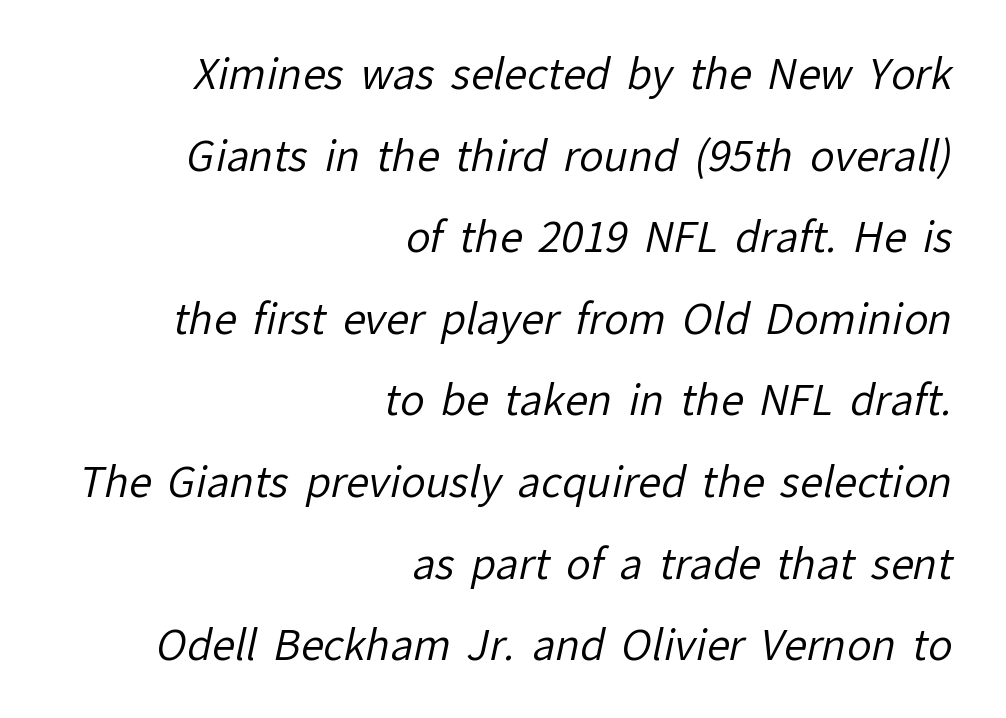
The image shows 41 px regular-weight sans-serif type; set right-aligned, loose line spacing (1.99x), normal letter spacing, not underlined; low stroke contrast and a medium x-height.
